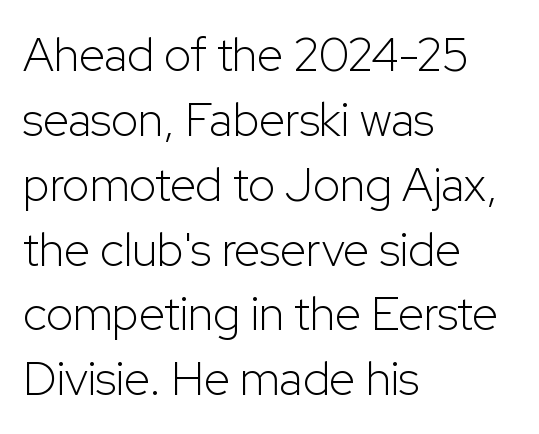
Whoever set this chose a conventional vertical rhythm. The gaps between neighbouring characters are ordinary and unremarkable. One-word summary of the alignment: left. This is sans-serif lettering, the kind often seen on screens and signage. The characters are drawn with everyday or finer stroke widths. The gap between lines stays unmarked.
